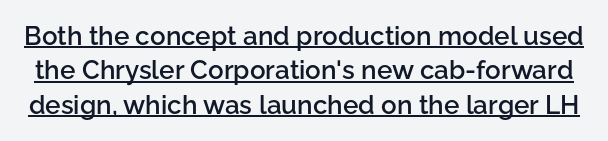
Nothing unusual about the tracking: characters are spaced as the font intends. Is there much room between lines? A standard amount, neither cramped nor airy. You can tell it's not italic because the verticals are truly vertical. On the weight axis this lands at semibold, roughly 600.
